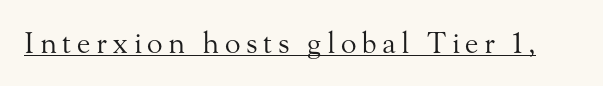
The image shows 29 px regular-weight serif type, upright; set underlined; medium stroke contrast and a small x-height.
